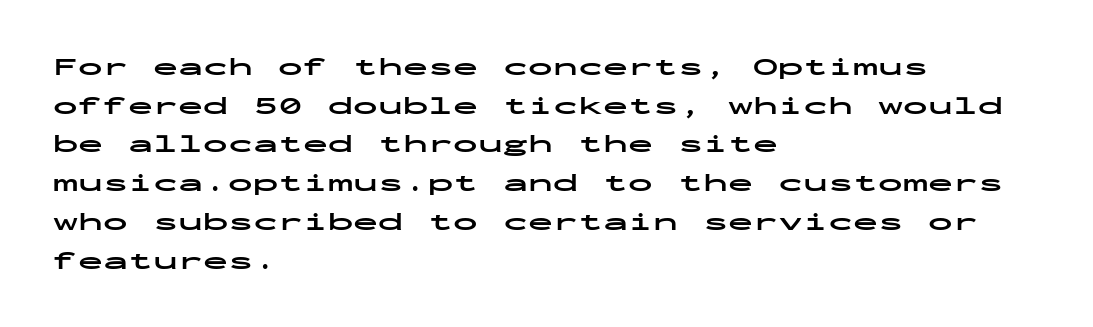
Lines of text with bare space underneath. Default kerning and tracking; the words read as compact shapes. Typeset ragged right — the left edge is the straight one. Regarding leading, the lines here are spaced in the standard way. Every stem runs plumb, perpendicular to the baseline.
